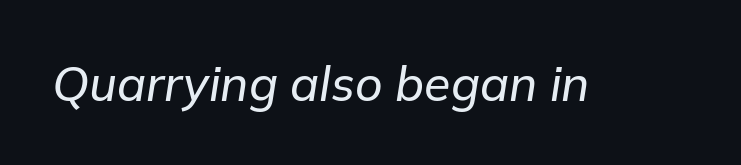
The image shows 48 px text type, italic (leaning right); set normal letter spacing, not underlined; low stroke contrast and a medium x-height.
